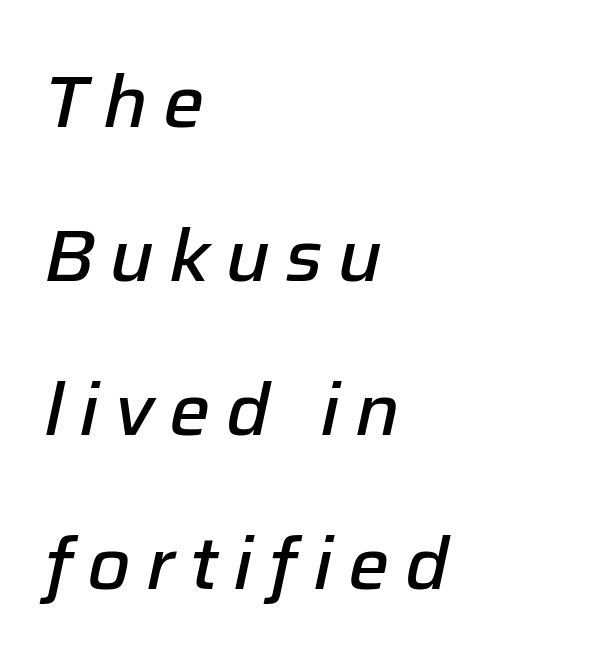
The image shows 73 px semibold type, italic (leaning right); set left-aligned, loose line spacing (2.11x), unusually wide letter spacing (+0.21 em), not underlined; low stroke contrast and a medium x-height.
